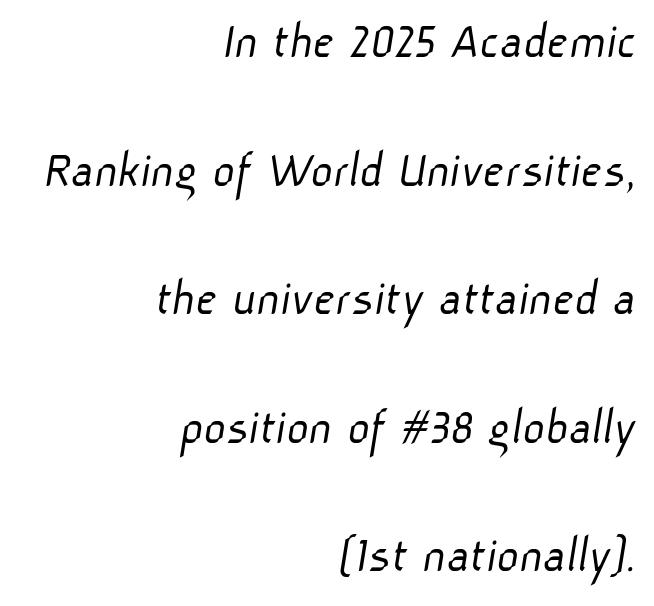
The image shows 54 px light sans-serif type; set right-aligned, loose line spacing (2.38x), normal letter spacing, not underlined; low stroke contrast and a medium x-height.
